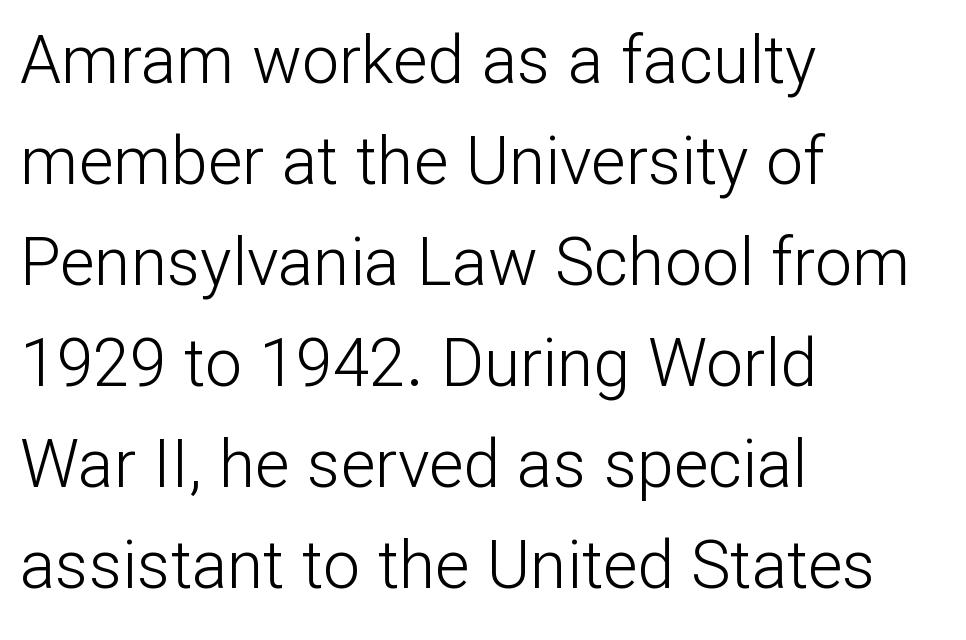
The image shows 66 px light sans-serif type, upright; set left-aligned, normal line spacing (1.53x), normal letter spacing, not underlined; low stroke contrast and a medium x-height.
